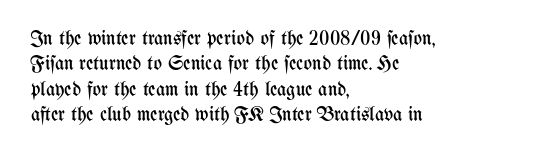
The rows are spaced the way most documents space them. Weight: in the light-to-regular range. Each word holds together tightly as a unit, with standard inter-letter gaps. Nobody drew a line under any word here.
